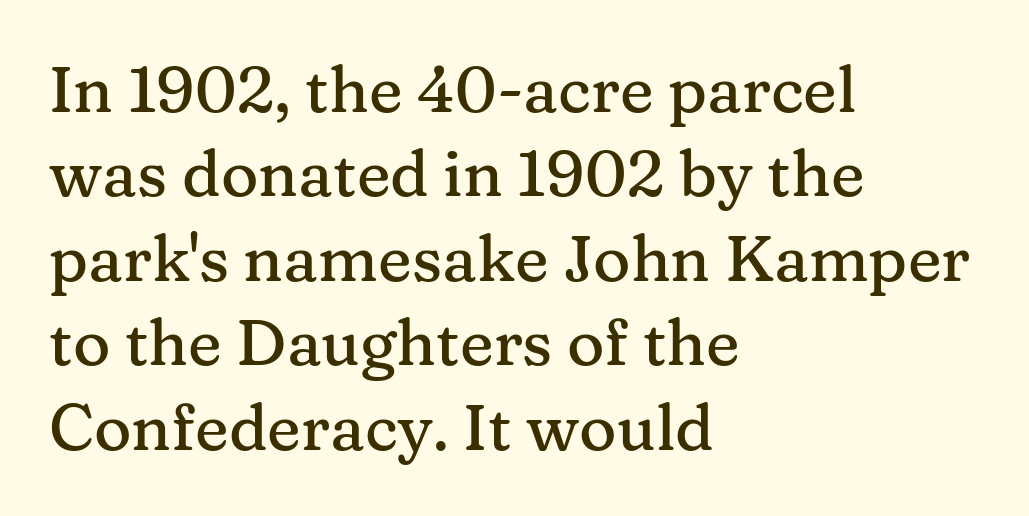
The image shows 64 px serif type, upright; set left-aligned, normal line spacing (1.32x), normal letter spacing, not underlined; medium stroke contrast and a medium x-height.
